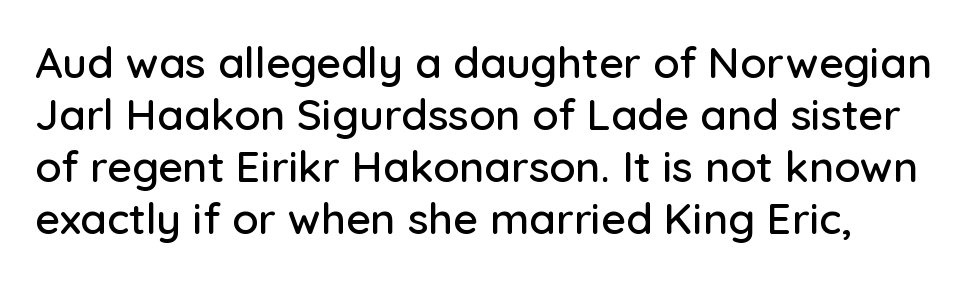
The image shows 43 px sans-serif type, upright; set line spacing 1.21x, normal letter spacing, not underlined; low stroke contrast and a medium x-height.
